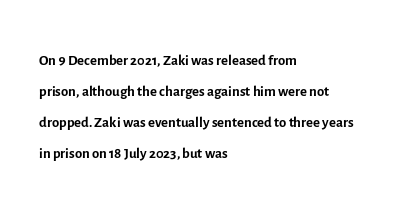
Q: Is the text bold? A: No.
Q: Is the text italic (slanted)? A: No, it is upright.
Q: Is the text underlined? A: No.
Q: How is the paragraph aligned? A: Left-aligned.
Q: Is the spacing between letters normal or unusually wide? A: Normal.
Q: Is the spacing between lines tight, normal or loose? A: Normal.
